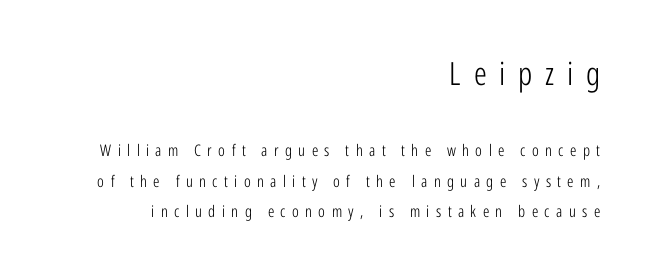
{"serif": "no", "italic": "no", "bold": "no", "weight": "light", "width": "condensed", "stroke_contrast": "low", "x_height": "medium", "monospaced": "no", "underline": "no", "align": "right", "line_spacing": "loose", "line_spacing_ratio": 1.9, "letter_spacing": "wide", "letter_spacing_em": 0.4, "larger_block": "first", "size_ratio": 2.0, "glyph_px": 32}
